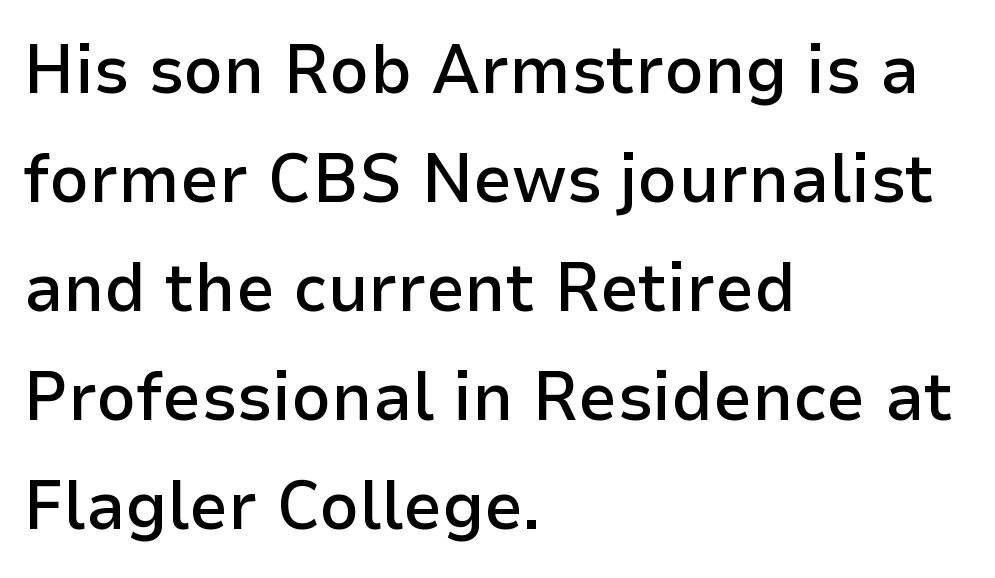
Q: Is the text bold? A: Semi-bold.
Q: Is the text italic (slanted)? A: No, it is upright.
Q: Is the typeface a serif or a sans-serif typeface? A: Sans-serif.
Q: Is the text underlined? A: No.
Q: How is the paragraph aligned? A: Left-aligned.
Q: Is the spacing between letters normal or unusually wide? A: Normal.
Q: Is the spacing between lines tight, normal or loose? A: Normal.
Q: Width (condensed, normal, or wide)? A: Normal.
Q: Stroke contrast? A: Low.
Q: x-height? A: Medium.
Q: Monospaced? A: No.
